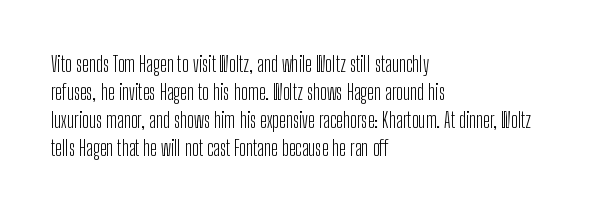
Visually the block forms a straight wall on the left and a jagged coastline on the right. Style check: upright. Bold? No — there's no thickening of the strokes. Notice how descenders clear the ascenders below comfortably — that's standard leading. Each word holds together tightly as a unit, with standard inter-letter gaps.
